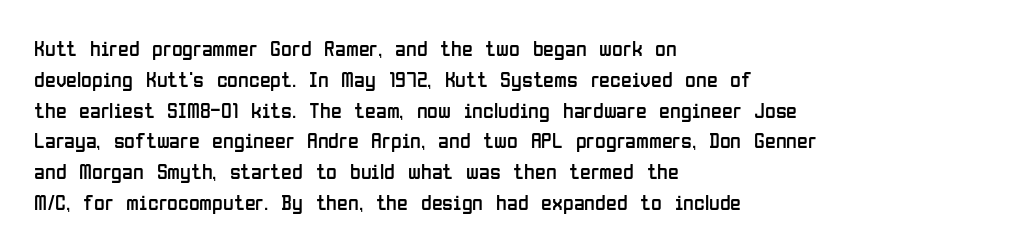
Summary of vertical rhythm: regular, with standard interline spacing. Short note: letters normally spaced. The font's upright variant was chosen for this text. Casual observation: everything's shoved over to the left.
